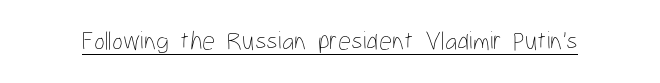
{"italic": "no", "bold": "no", "underline": "yes", "letter_spacing": "normal", "letter_spacing_em": 0.0, "glyph_px": 26}
